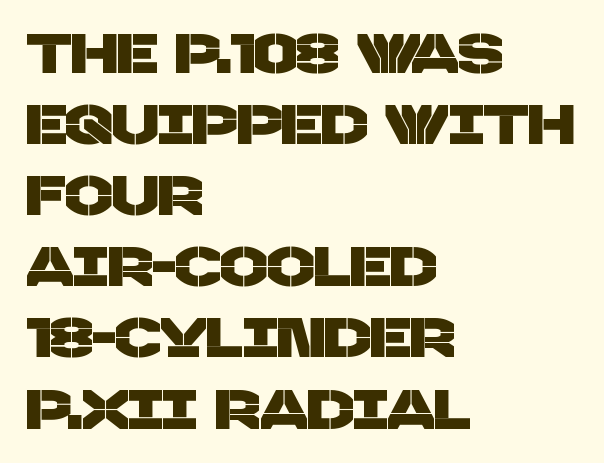
Q: Is the typeface a serif or a sans-serif typeface? A: Sans-serif.
Q: Is the text underlined? A: No.
Q: How is the paragraph aligned? A: Left-aligned.
Q: Is the spacing between letters normal or unusually wide? A: Normal.
Q: Is the spacing between lines tight, normal or loose? A: Normal.
Q: Width (condensed, normal, or wide)? A: Normal.
Q: Stroke contrast? A: Low.
Q: x-height? A: Large.
Q: Monospaced? A: No.
